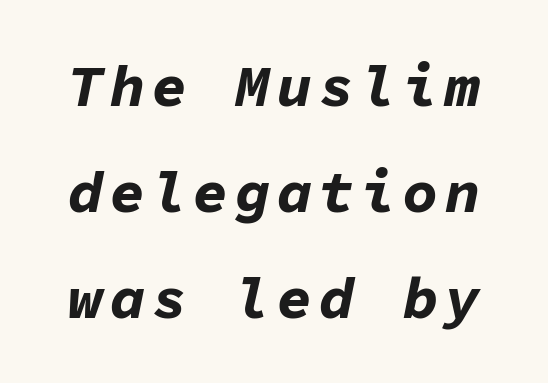
Q: Is the text bold? A: Yes.
Q: Is the text italic (slanted)? A: Yes, it leans right by about 11 degrees.
Q: Is the text underlined? A: No.
Q: Width (condensed, normal, or wide)? A: Normal.
Q: Stroke contrast? A: Low.
Q: x-height? A: Medium.
Q: Monospaced? A: Yes.
